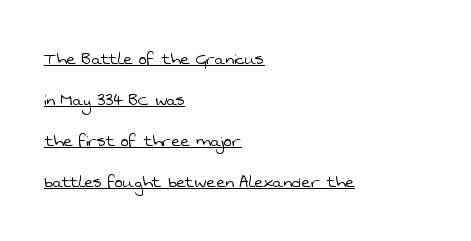
The image shows 20 px text type; set left-aligned, loose line spacing (2.05x), normal letter spacing, underlined.
